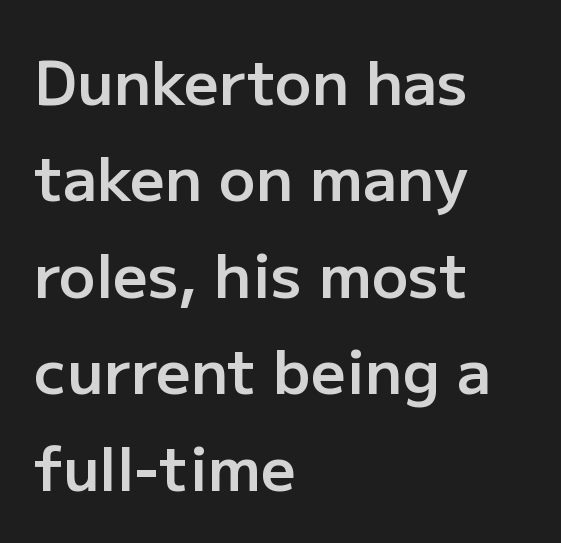
The glyphs are unaccompanied by any horizontal stroke below them. Proportional: the letters do not fall into vertical columns. The face used here is rendered with its standard letterfit. These lines stack with their left ends in a neat column.
